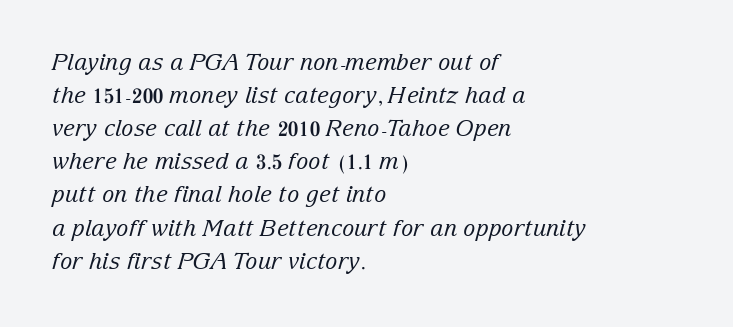
Q: Is the text bold? A: No.
Q: Is the text italic (slanted)? A: Yes, it leans right by about 15 degrees.
Q: Is the text underlined? A: No.
Q: How is the paragraph aligned? A: Left-aligned.
Q: Is the spacing between letters normal or unusually wide? A: Normal.
Q: Is the spacing between lines tight, normal or loose? A: Normal.
